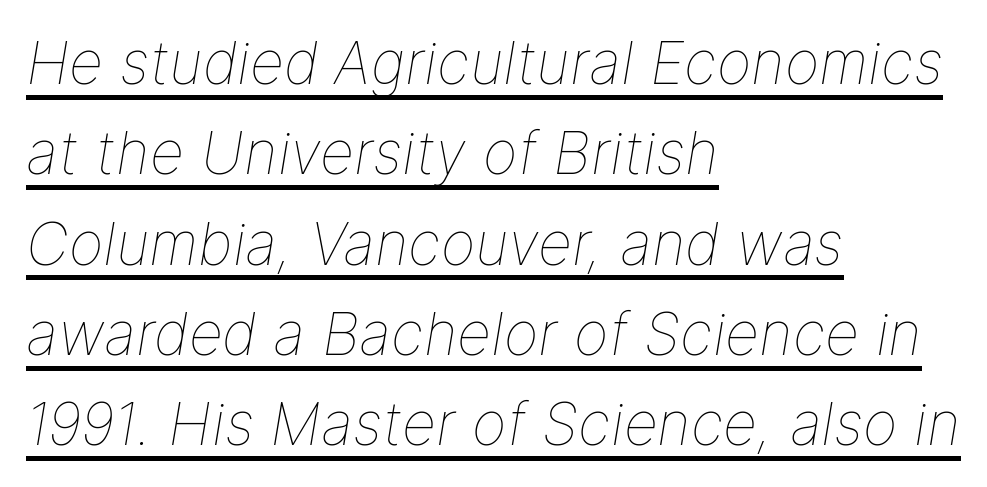
Q: Is the text bold? A: No.
Q: Is the text italic (slanted)? A: Yes, it leans right by about 9 degrees.
Q: Is the text underlined? A: Yes.
Q: How is the paragraph aligned? A: Left-aligned.
Q: Is the spacing between letters normal or unusually wide? A: Normal.
Q: Is the spacing between lines tight, normal or loose? A: Normal.
Q: Width (condensed, normal, or wide)? A: Normal.
Q: Stroke contrast? A: Low.
Q: x-height? A: Medium.
Q: Monospaced? A: No.
